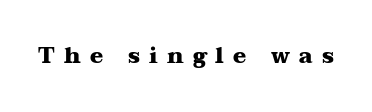
{"italic": "no", "bold": "yes", "underline": "no", "letter_spacing": "wide", "letter_spacing_em": 0.42, "glyph_px": 22}
